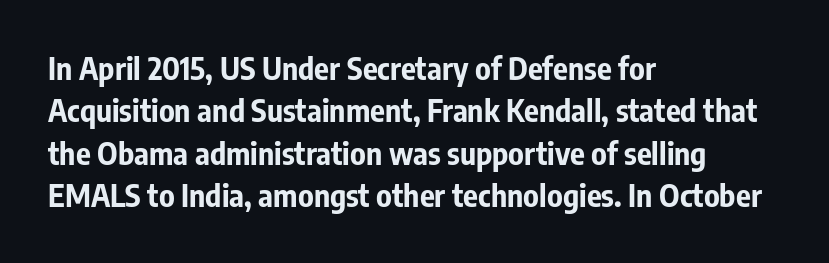
The image shows 31 px bold, condensed sans-serif type, upright; set left-aligned, normal line spacing (1.37x), normal letter spacing, not underlined; low stroke contrast and a medium x-height.
